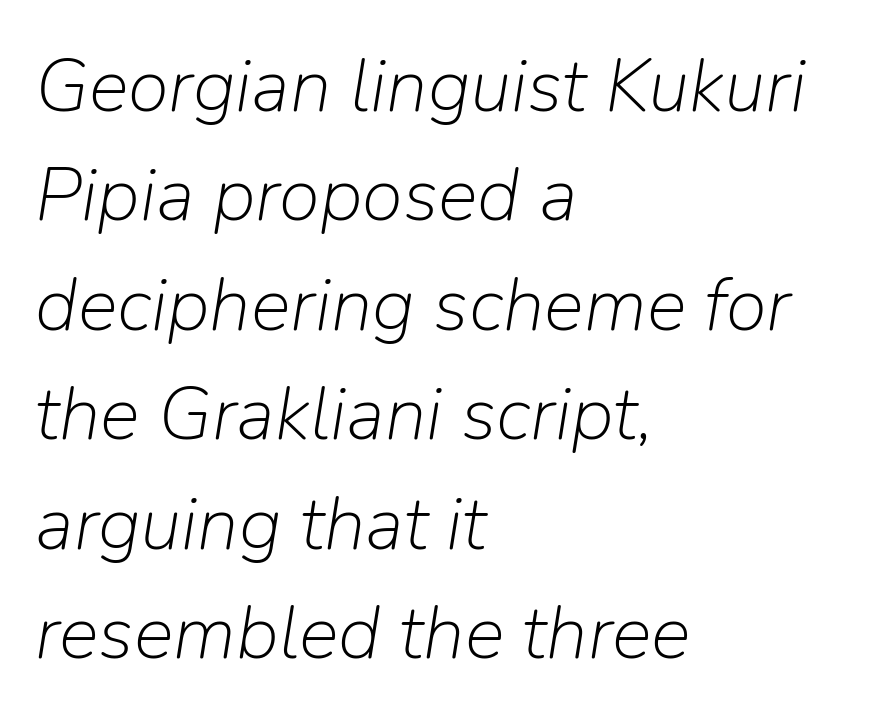
Q: Is the text bold? A: No.
Q: Is the text italic (slanted)? A: Yes, it leans right by about 9 degrees.
Q: Is the text underlined? A: No.
Q: How is the paragraph aligned? A: Left-aligned.
Q: Is the spacing between letters normal or unusually wide? A: Normal.
Q: Is the spacing between lines tight, normal or loose? A: Normal.
Q: Width (condensed, normal, or wide)? A: Normal.
Q: Stroke contrast? A: Low.
Q: x-height? A: Medium.
Q: Monospaced? A: No.
